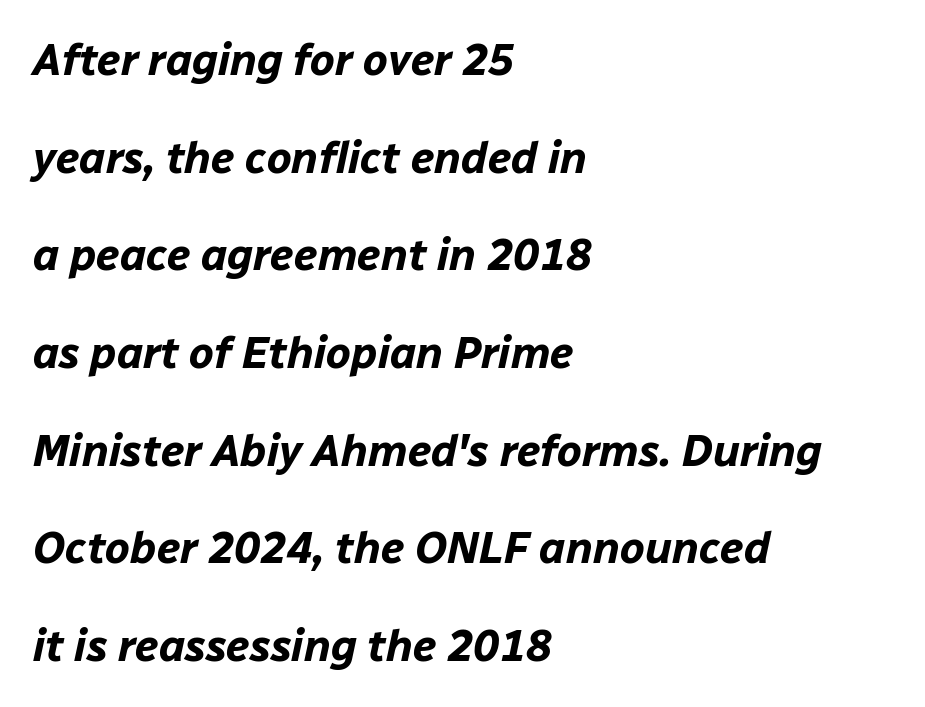
Q: Is the text bold? A: Yes.
Q: Is the text italic (slanted)? A: Yes, it leans right by about 12 degrees.
Q: Is the text underlined? A: No.
Q: How is the paragraph aligned? A: Left-aligned.
Q: Is the spacing between letters normal or unusually wide? A: Normal.
Q: Is the spacing between lines tight, normal or loose? A: Loose.
Q: Width (condensed, normal, or wide)? A: Normal.
Q: Stroke contrast? A: Low.
Q: x-height? A: Medium.
Q: Monospaced? A: No.
